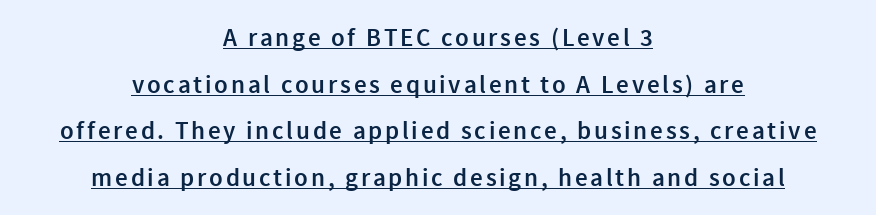
The image shows 25 px text type, upright; set centered, line spacing 1.87x, underlined.
